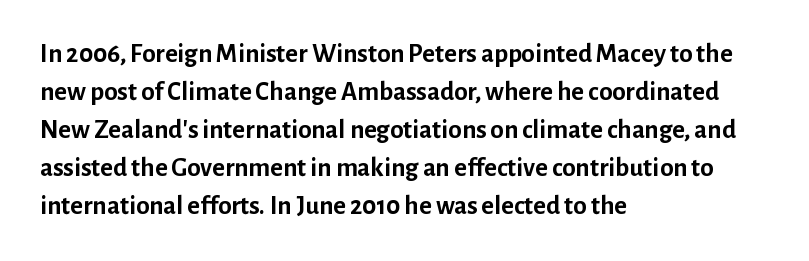
{"italic": "no", "bold": "yes", "underline": "no", "align": "left", "line_spacing": "normal", "line_spacing_ratio": 1.41, "letter_spacing": "normal", "letter_spacing_em": 0.0, "glyph_px": 27}
